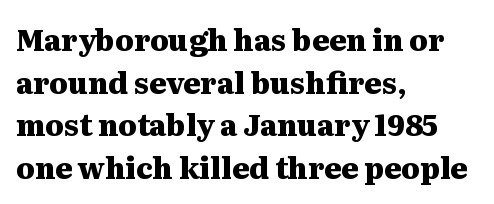
{"serif": "yes", "italic": "no", "bold": "yes", "weight": "heavy", "width": "wide", "stroke_contrast": "medium", "x_height": "medium", "monospaced": "no", "underline": "no", "align": "left", "line_spacing": "normal", "line_spacing_ratio": 1.47, "letter_spacing": "normal", "letter_spacing_em": 0.0, "glyph_px": 29}
